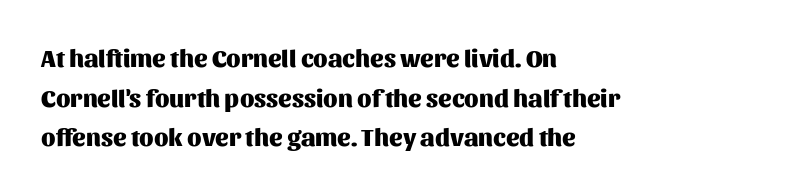
{"italic": "no", "bold": "yes", "underline": "no", "align": "left", "line_spacing": "normal", "line_spacing_ratio": 1.59, "letter_spacing": "normal", "letter_spacing_em": 0.0, "glyph_px": 25}
